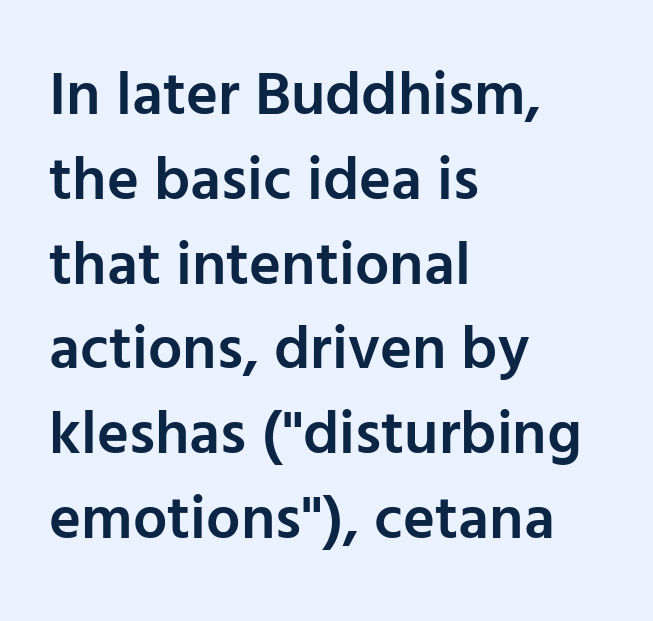
The image shows 61 px semibold sans-serif type, upright; set left-aligned, normal line spacing (1.39x), normal letter spacing, not underlined; low stroke contrast and a medium x-height.
